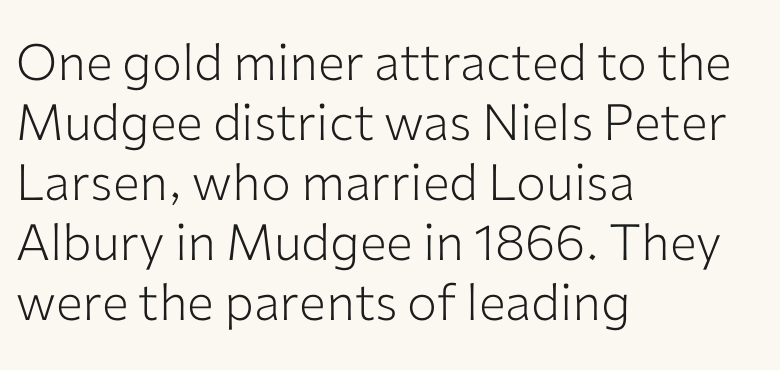
The letters carry no serifs — their stems end cleanly without finishing strokes. Descenders hang freely into open space. The characters are drawn with everyday or finer stroke widths. The face used here is rendered with its standard letterfit. You could not count columns in this text — the font is proportionally spaced.
